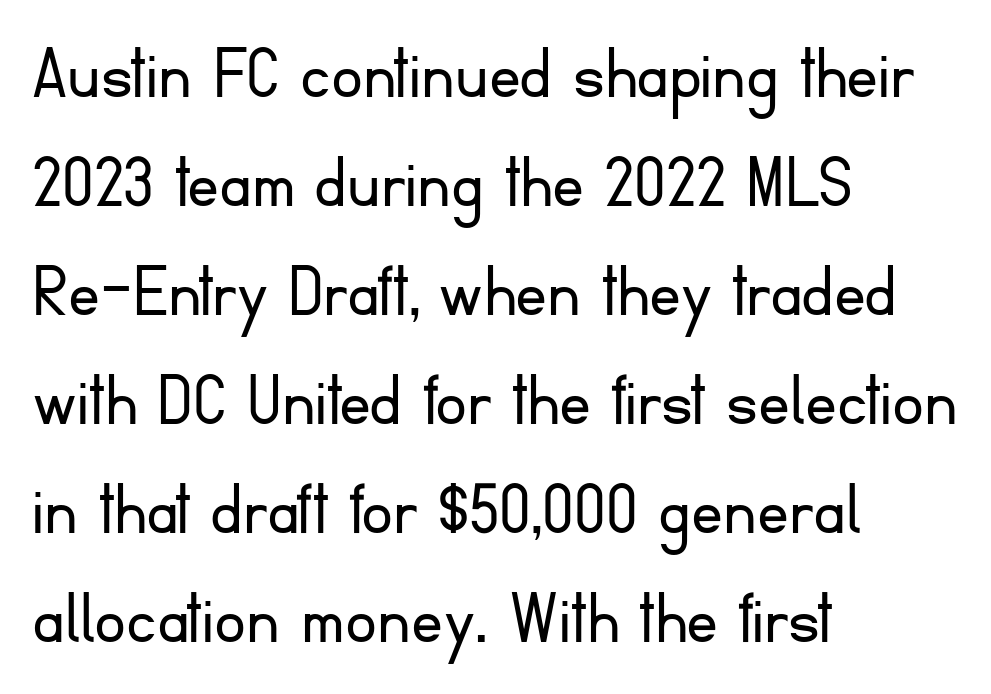
{"serif": "no", "italic": "no", "bold": "no", "weight": "light", "width": "normal", "stroke_contrast": "low", "x_height": "small", "monospaced": "no", "underline": "no", "align": "left", "line_spacing": "normal", "line_spacing_ratio": 1.38, "letter_spacing": "normal", "letter_spacing_em": 0.0, "glyph_px": 79}
